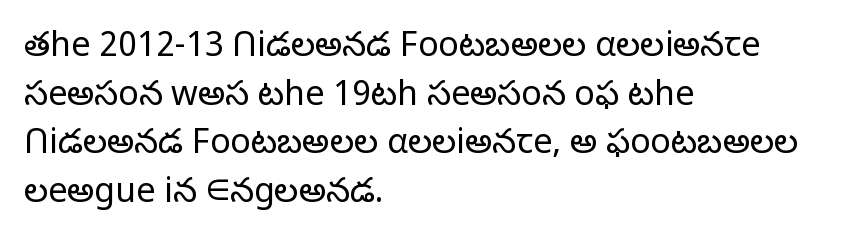
{"serif": "no", "italic": "no", "bold": "no", "weight": "light", "width": "normal", "stroke_contrast": "low", "x_height": "medium", "monospaced": "no", "underline": "no", "align": "left", "line_spacing": "normal", "line_spacing_ratio": 1.43, "letter_spacing": "normal", "letter_spacing_em": 0.0, "glyph_px": 34}
